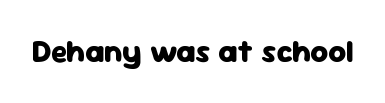
Think of a printed novel: that variable character pitch is what you see here. A roman cut, with each character standing at attention. The designer went with a sans here, leaving each stem footless. Anything drawn beneath the words? Only blank space. Characters follow at the spacing the type designer built in. The passage shown is emphatically bold.
